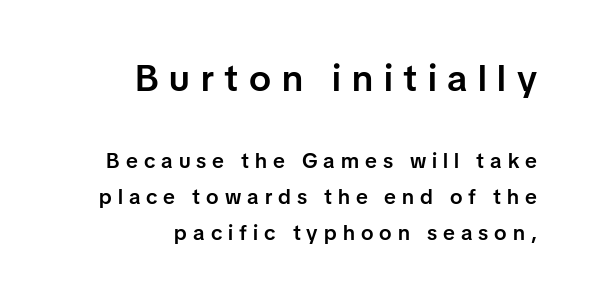
{"serif": "no", "italic": "no", "bold": "semi", "weight": "semibold", "width": "normal", "stroke_contrast": "low", "x_height": "medium", "monospaced": "no", "underline": "no", "align": "right", "line_spacing_ratio": 1.71, "letter_spacing": "wide", "letter_spacing_em": 0.29, "larger_block": "first", "size_ratio": 1.76, "glyph_px": 37}
